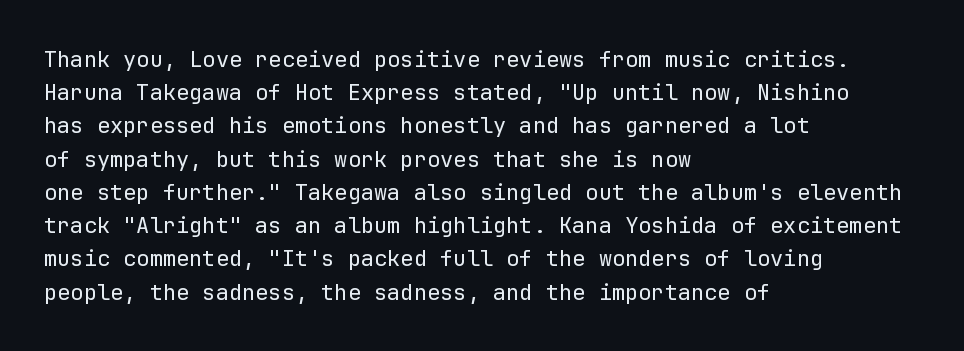
The image shows 22 px text type, upright; set left-aligned, normal line spacing (1.51x), normal letter spacing, not underlined.
